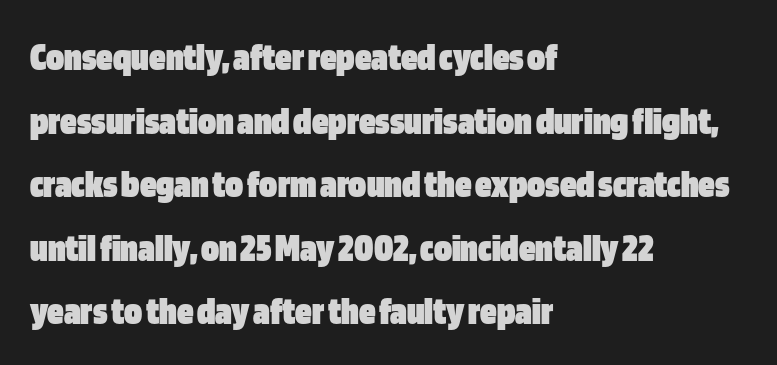
Q: Is the text bold? A: Yes.
Q: Is the text italic (slanted)? A: No, it is upright.
Q: Is the typeface a serif or a sans-serif typeface? A: Sans-serif.
Q: Is the text underlined? A: No.
Q: How is the paragraph aligned? A: Left-aligned.
Q: Is the spacing between letters normal or unusually wide? A: Normal.
Q: Is the spacing between lines tight, normal or loose? A: Normal.
Q: Width (condensed, normal, or wide)? A: Condensed.
Q: Stroke contrast? A: Low.
Q: x-height? A: Large.
Q: Monospaced? A: No.
